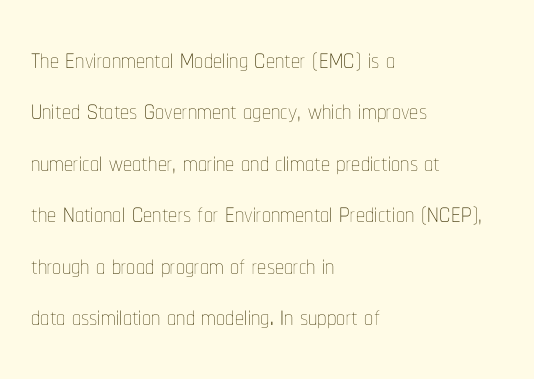
Q: Is the text bold? A: No.
Q: Is the text italic (slanted)? A: No, it is upright.
Q: Is the text underlined? A: No.
Q: How is the paragraph aligned? A: Left-aligned.
Q: Is the spacing between letters normal or unusually wide? A: Normal.
Q: Is the spacing between lines tight, normal or loose? A: Normal.
Q: Width (condensed, normal, or wide)? A: Condensed.
Q: Stroke contrast? A: Low.
Q: x-height? A: Medium.
Q: Monospaced? A: No.
